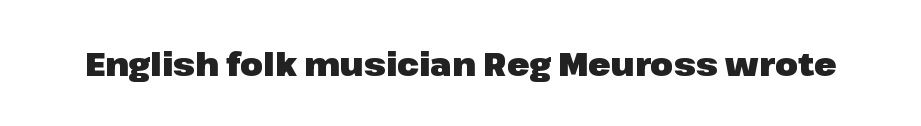
The image shows 33 px heavy sans-serif type, upright; set normal letter spacing, not underlined; low stroke contrast and a medium x-height.
